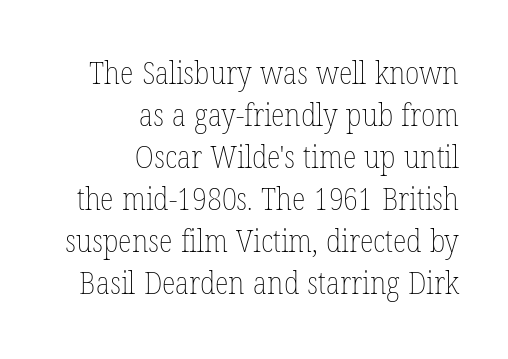
{"italic": "no", "bold": "no", "weight": "thin", "width": "condensed", "stroke_contrast": "low", "x_height": "medium", "monospaced": "no", "underline": "no", "align": "right", "line_spacing": "normal", "line_spacing_ratio": 1.31, "letter_spacing": "normal", "letter_spacing_em": 0.0, "glyph_px": 32}
